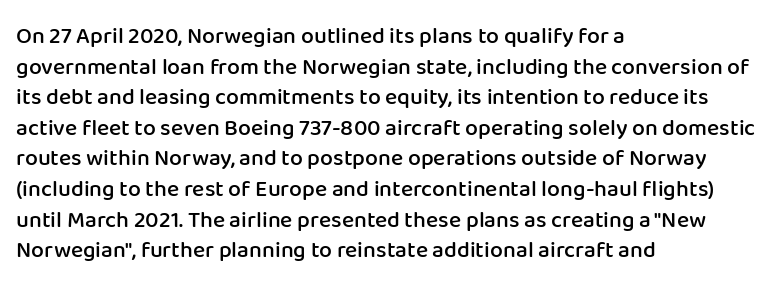
{"italic": "no", "bold": "semi", "underline": "no", "align": "left", "line_spacing": "normal", "line_spacing_ratio": 1.33, "letter_spacing": "normal", "letter_spacing_em": 0.0, "glyph_px": 23}
